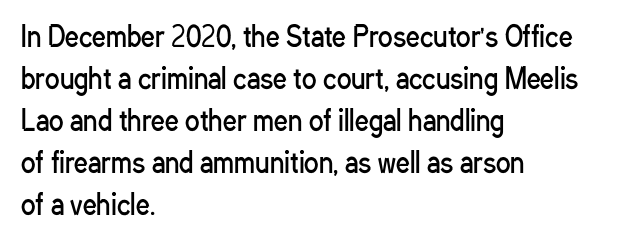
Each new line begins a customary step beneath the previous one. The passage shown is not underscored anywhere. Weight: not bold — regular or lighter. Nope, not italic — everything's standing straight. A classic flush-left, rag-right setting is used for this passage.
